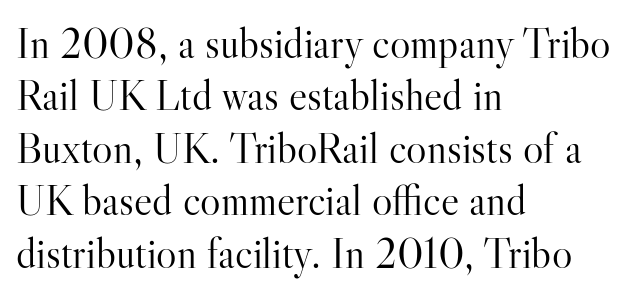
Style check: upright. The words here are not underlined. Typographically, this falls in the serif category. This reads as an unemphasized weight, regular at the heaviest. Layout note: lines flush left. The passage shown has conventional tracking throughout.
